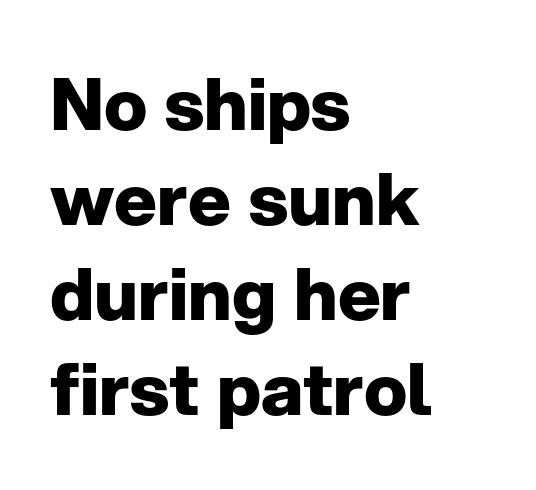
Descenders hang freely into open space. Looks like regular typesetting: each glyph gets only the width it needs. Compared with an ordinary text face, these strokes are far heavier — a full bold. The passage is arranged the way most books set body copy — flush left. Italic: no, the glyphs are upright roman.
